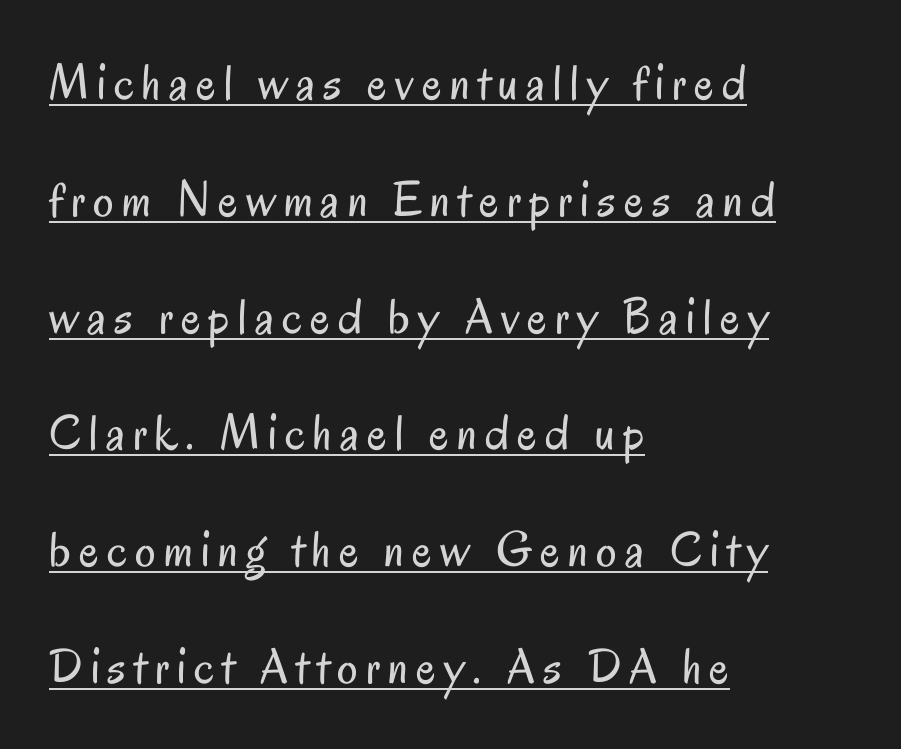
{"serif": "no", "italic": "no", "bold": "no", "weight": "regular", "width": "condensed", "stroke_contrast": "low", "x_height": "small", "monospaced": "no", "underline": "yes", "align": "left", "line_spacing": "loose", "line_spacing_ratio": 2.29, "glyph_px": 51}
